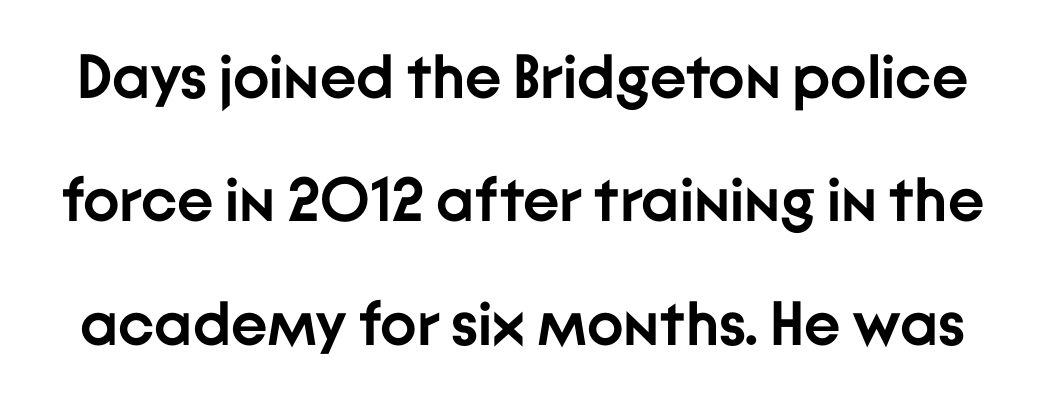
Q: Is the text bold? A: Yes.
Q: Is the text italic (slanted)? A: No, it is upright.
Q: Is the typeface a serif or a sans-serif typeface? A: Sans-serif.
Q: Is the text underlined? A: No.
Q: Is the spacing between letters normal or unusually wide? A: Normal.
Q: Is the spacing between lines tight, normal or loose? A: Loose.
Q: Width (condensed, normal, or wide)? A: Normal.
Q: Stroke contrast? A: Low.
Q: x-height? A: Medium.
Q: Monospaced? A: No.
